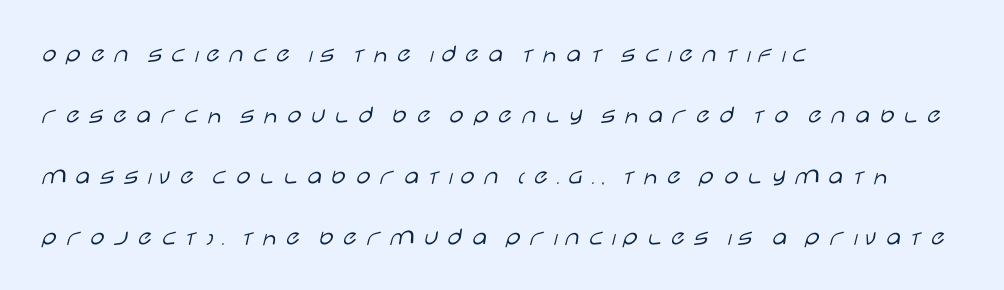
The lines are quadded left. The rendering inserts visible extra space after every character. The face looks like a standard text weight, possibly lighter. Check the space under the baseline: it is left empty. Airy leading.
